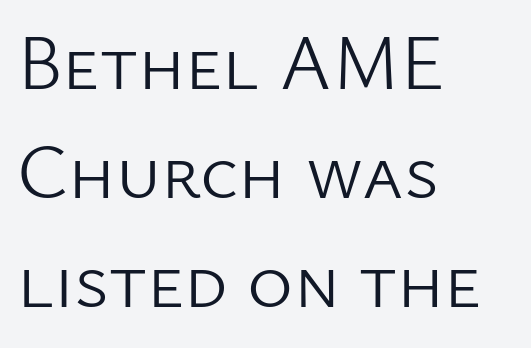
On a weight scale, this lands at 450 or below. No extra tracking has been applied to these lines. Unlike italic type, these characters show no tilt at all. Teacher's note: observe the even left margin — that is flush-left alignment.
